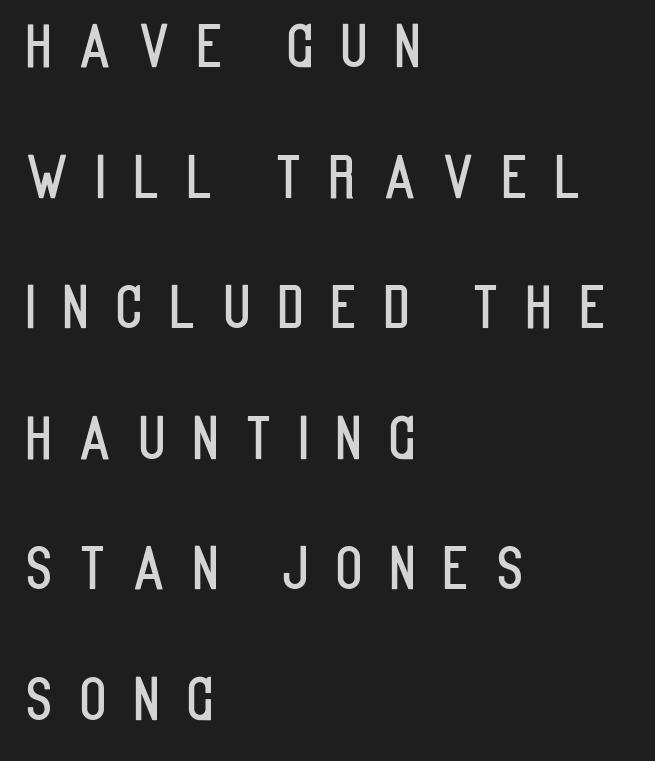
Do the letters lean? They stand straight. A classic flush-left, rag-right setting is used for this passage. Here the designer chose a conventional face with non-uniform glyph widths. Inter-character spacing is expanded well beyond the font's built-in metrics.
